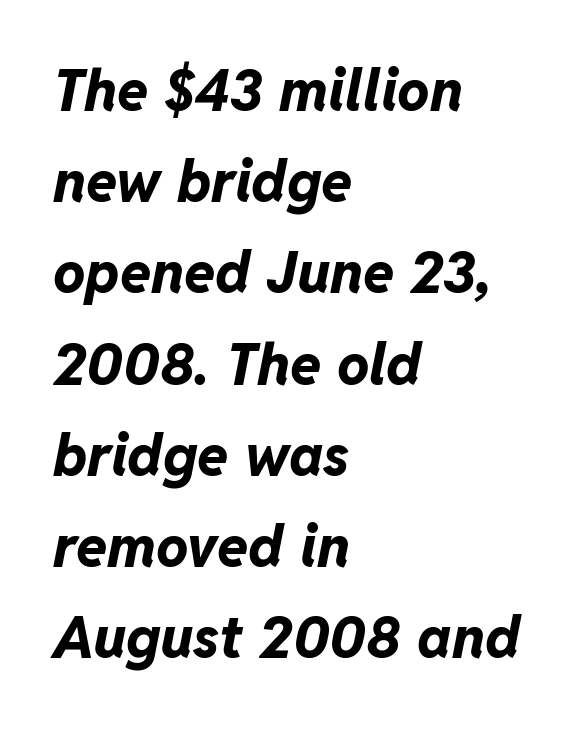
The image shows 57 px bold type, italic (leaning right); set left-aligned, normal line spacing (1.6x), normal letter spacing, not underlined; low stroke contrast and a medium x-height.
